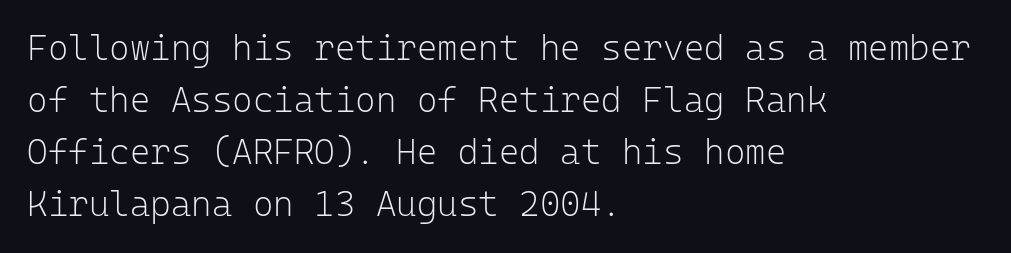
{"serif": "no", "italic": "no", "bold": "no", "weight": "light", "width": "normal", "stroke_contrast": "low", "x_height": "medium", "monospaced": "yes", "underline": "no", "align": "left", "line_spacing": "normal", "line_spacing_ratio": 1.49, "letter_spacing": "normal", "letter_spacing_em": 0.0, "glyph_px": 35}
